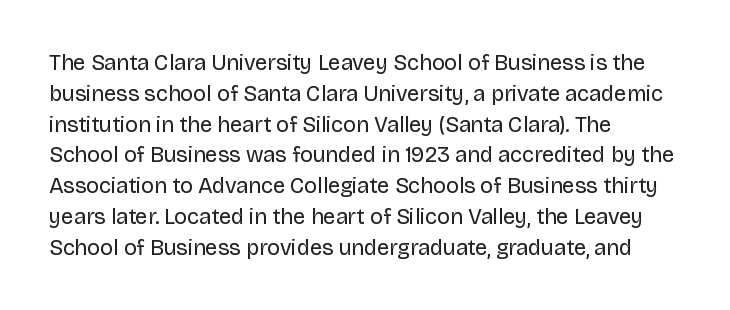
Q: Is the text bold? A: No.
Q: Is the text italic (slanted)? A: No, it is upright.
Q: Is the text underlined? A: No.
Q: How is the paragraph aligned? A: Left-aligned.
Q: Is the spacing between letters normal or unusually wide? A: Normal.
Q: Is the spacing between lines tight, normal or loose? A: Normal.
